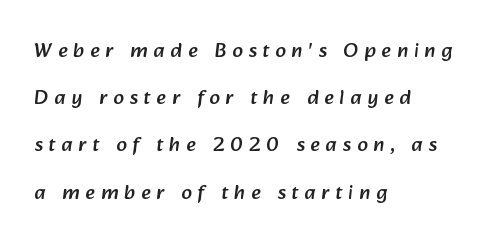
The image shows 21 px text type; set left-aligned, loose line spacing (2.25x), unusually wide letter spacing (+0.28 em), not underlined.
